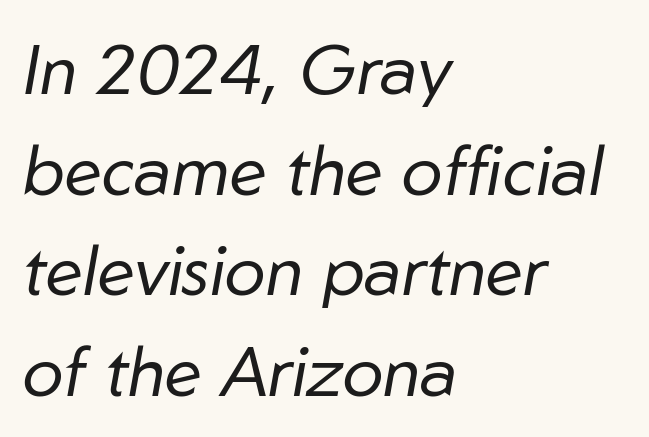
Q: Is the text bold? A: No.
Q: Is the text italic (slanted)? A: Yes, it leans right by about 10 degrees.
Q: Is the text underlined? A: No.
Q: How is the paragraph aligned? A: Left-aligned.
Q: Is the spacing between letters normal or unusually wide? A: Normal.
Q: Is the spacing between lines tight, normal or loose? A: Normal.
Q: Width (condensed, normal, or wide)? A: Normal.
Q: Stroke contrast? A: Low.
Q: x-height? A: Medium.
Q: Monospaced? A: No.
